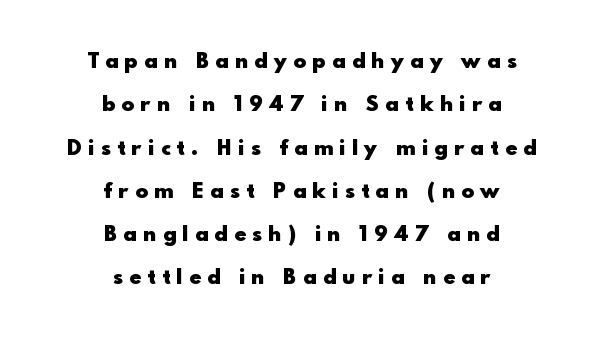
{"italic": "no", "bold": "yes", "underline": "no", "align": "center", "line_spacing": "loose", "line_spacing_ratio": 2.06, "letter_spacing": "wide", "letter_spacing_em": 0.32, "glyph_px": 21}
